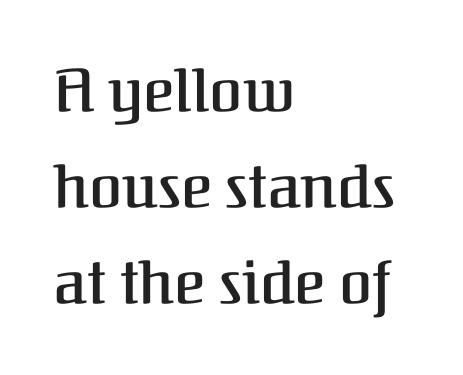
Q: Is the text bold? A: Semi-bold.
Q: Is the text italic (slanted)? A: No, it is upright.
Q: Is the typeface a serif or a sans-serif typeface? A: Serif.
Q: Is the text underlined? A: No.
Q: How is the paragraph aligned? A: Left-aligned.
Q: Is the spacing between letters normal or unusually wide? A: Normal.
Q: Is the spacing between lines tight, normal or loose? A: Normal.
Q: Width (condensed, normal, or wide)? A: Normal.
Q: Stroke contrast? A: Medium.
Q: x-height? A: Medium.
Q: Monospaced? A: No.
